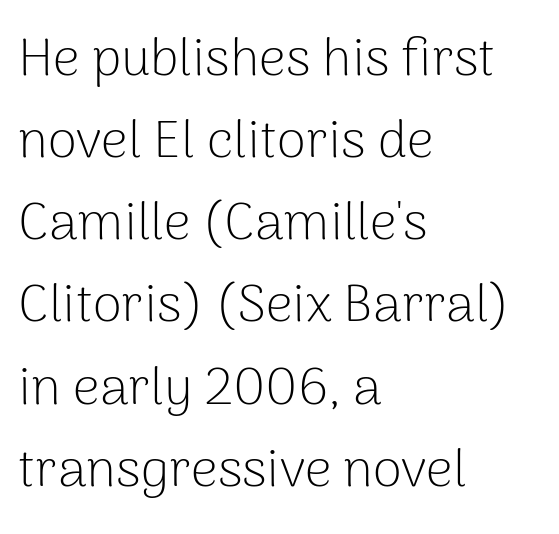
The image shows 53 px light sans-serif type, upright; set left-aligned, normal line spacing (1.55x), normal letter spacing, not underlined; low stroke contrast and a medium x-height.
